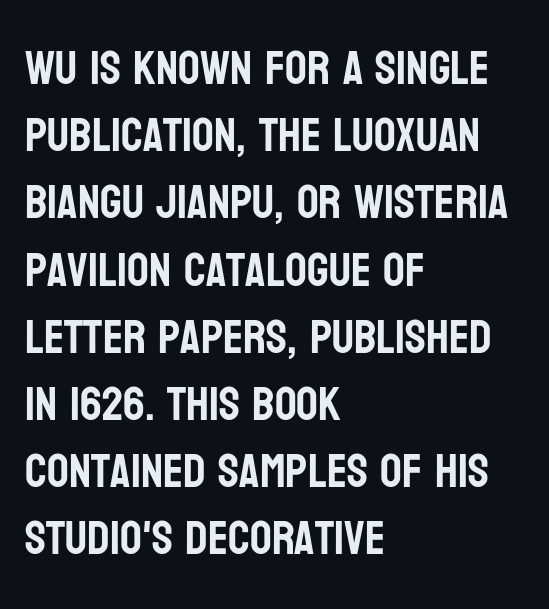
The zone under the glyphs is completely vacant. If you drew a ruler down the left edge, every line would touch it. Ascenders rise straight up at ninety degrees. The passage shown stacks its lines at a standard gap. Varying glyph widths throughout — classic text-font behaviour.
